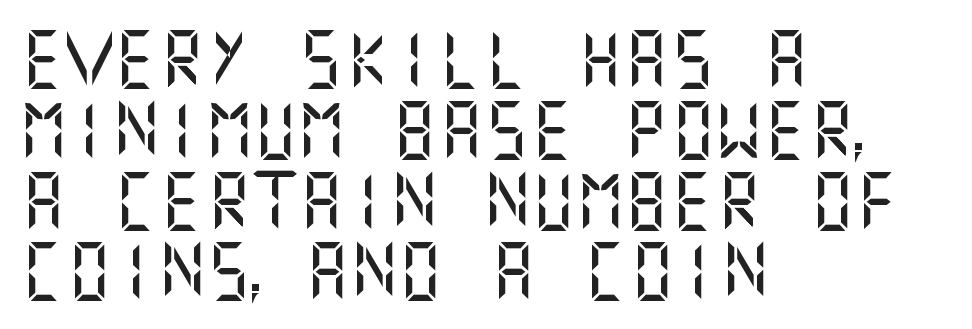
{"serif": "no", "italic": "no", "width": "normal", "stroke_contrast": "medium", "x_height": "large", "underline": "no", "align": "left", "line_spacing_ratio": 1.22, "letter_spacing": "normal", "letter_spacing_em": 0.0, "glyph_px": 58}
